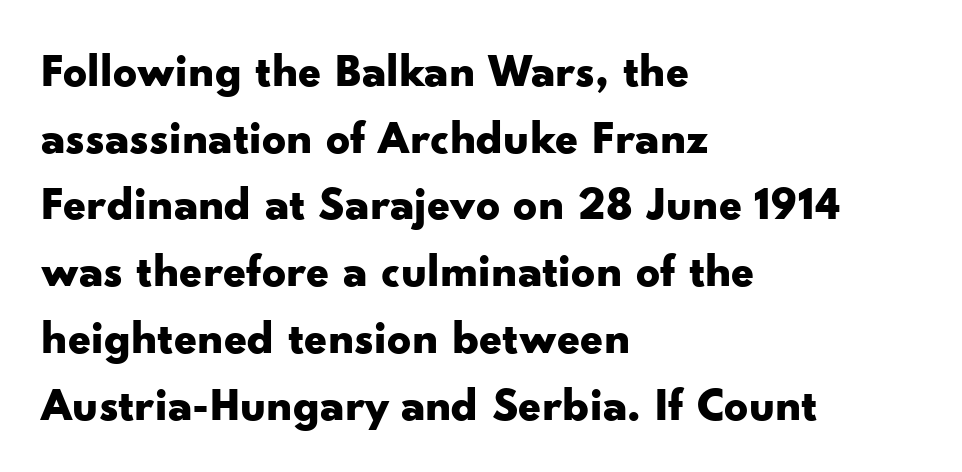
Each line starts at the same left margin while the right side varies. The rendering uses natural spacing where letterforms have individual widths. Honestly, the letter spacing is just normal — you wouldn't notice it. Set as a true bold cut, around the 700 mark. Italic: no, the glyphs are upright roman.
